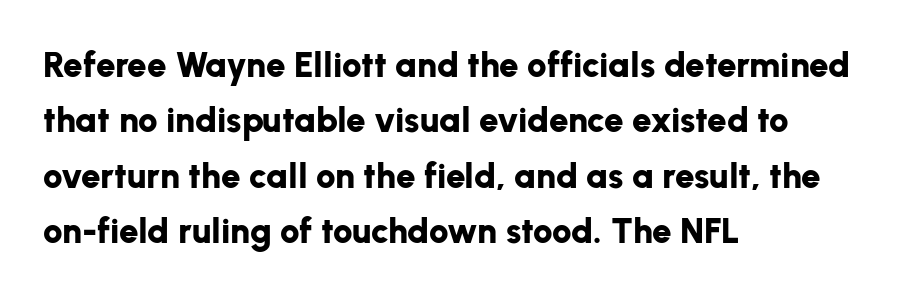
Do the letters lean? They stand straight. Glyph-to-glyph distance matches everyday printed text. Regarding serifs, this sample does without them. Strokes here are thick enough to call this a true bold.
